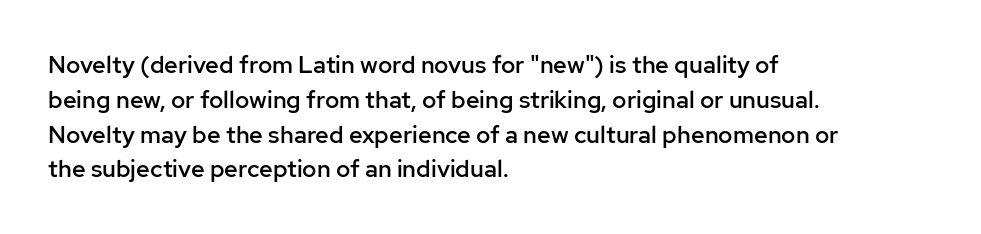
The image shows 24 px text type, upright; set left-aligned, normal line spacing (1.45x), normal letter spacing, not underlined.
